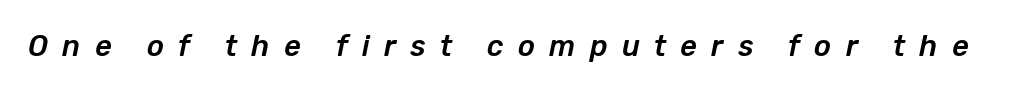
The image shows 29 px text type, italic (leaning right); set unusually wide letter spacing (+0.49 em), not underlined; low stroke contrast and a medium x-height.
